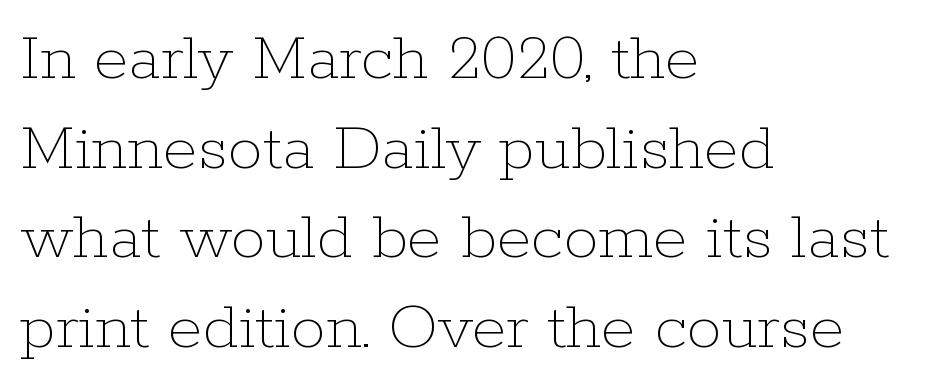
{"italic": "no", "bold": "no", "weight": "thin", "width": "normal", "stroke_contrast": "low", "x_height": "medium", "monospaced": "no", "underline": "no", "align": "left", "line_spacing": "normal", "line_spacing_ratio": 1.28, "letter_spacing": "normal", "letter_spacing_em": 0.0, "glyph_px": 70}
